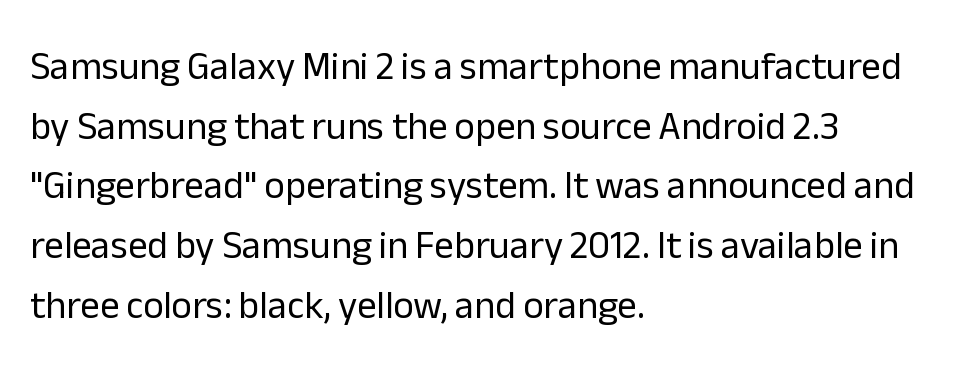
{"serif": "no", "italic": "no", "bold": "no", "weight": "regular", "width": "normal", "stroke_contrast": "low", "x_height": "medium", "monospaced": "no", "underline": "no", "align": "left", "line_spacing": "normal", "line_spacing_ratio": 1.53, "letter_spacing": "normal", "letter_spacing_em": 0.0, "glyph_px": 39}
